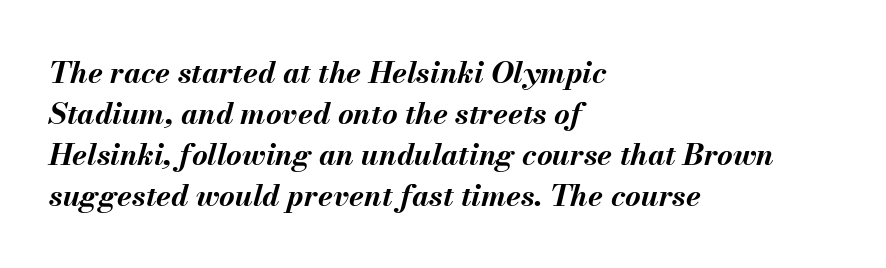
Q: Is the text bold? A: Yes.
Q: Is the text italic (slanted)? A: Yes, it leans right by about 13 degrees.
Q: Is the text underlined? A: No.
Q: How is the paragraph aligned? A: Left-aligned.
Q: Is the spacing between letters normal or unusually wide? A: Normal.
Q: Is the spacing between lines tight, normal or loose? A: Normal.
Q: Width (condensed, normal, or wide)? A: Normal.
Q: Stroke contrast? A: Medium.
Q: x-height? A: Small.
Q: Monospaced? A: No.
